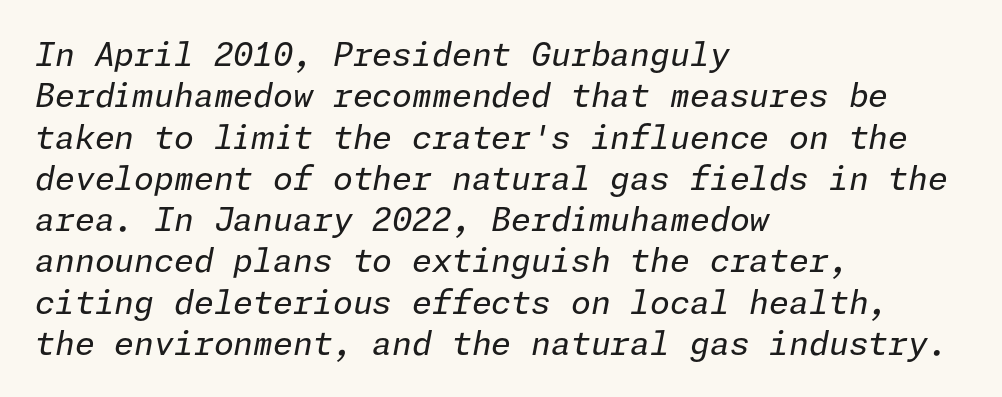
The image shows 32 px regular-weight type, italic (leaning right); set left-aligned, normal line spacing (1.29x), normal letter spacing, not underlined; low stroke contrast and a medium x-height.
